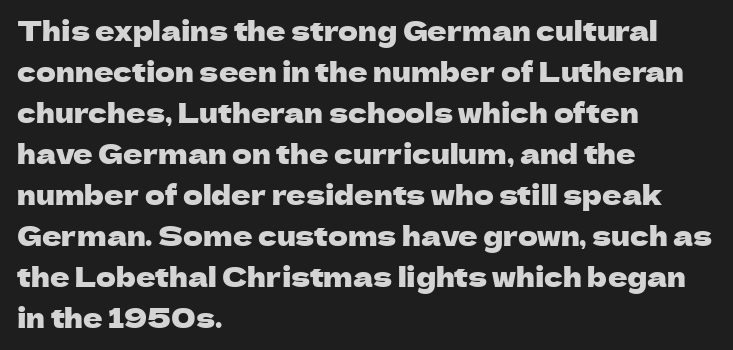
The image shows 27 px text type, upright; set left-aligned, normal line spacing (1.52x), normal letter spacing, not underlined.
